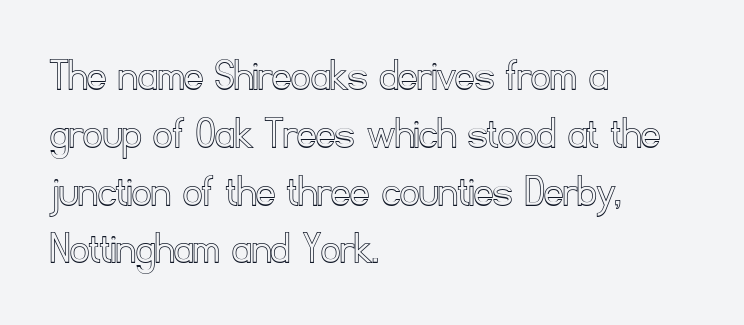
Q: Is the text italic (slanted)? A: No, it is upright.
Q: Is the text underlined? A: No.
Q: How is the paragraph aligned? A: Left-aligned.
Q: Is the spacing between letters normal or unusually wide? A: Normal.
Q: Width (condensed, normal, or wide)? A: Normal.
Q: x-height? A: Small.
Q: Monospaced? A: No.
